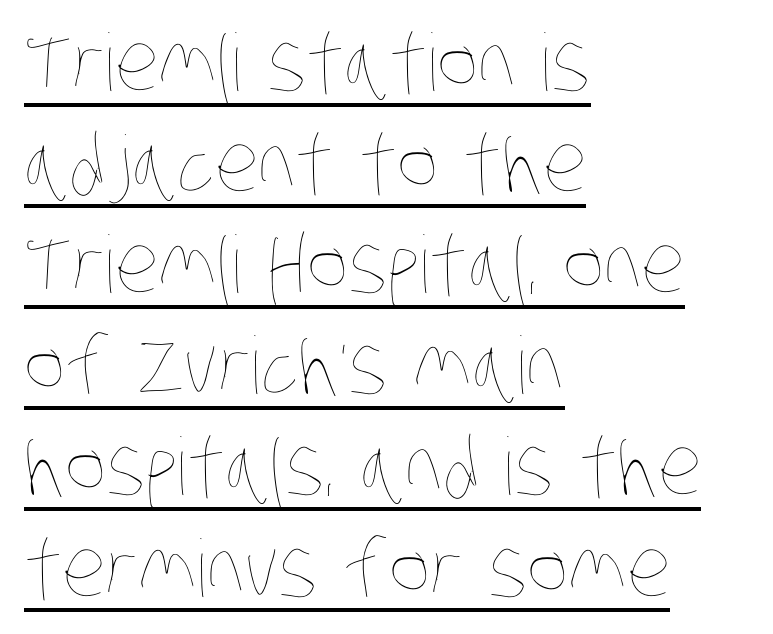
Letters have the restrained weight of plain body copy at most. Is the letter spacing exaggerated? No — it looks like the ordinary default. This sample has the flowing, uneven cadence of proportional lettering. The rows are spaced the way most documents space them. The ragged edge is on the right, which tells us the setting is flush left. Glance below the letters and you will spot a drawn line.
